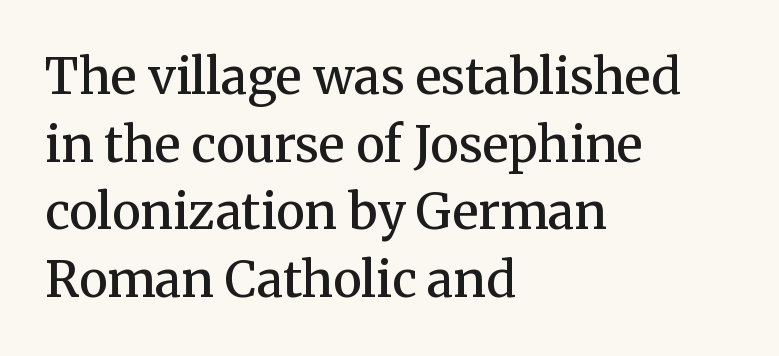
{"serif": "yes", "italic": "no", "bold": "semi", "weight": "semibold", "width": "normal", "stroke_contrast": "medium", "x_height": "medium", "monospaced": "no", "underline": "no", "align": "left", "line_spacing": "normal", "line_spacing_ratio": 1.38, "letter_spacing": "normal", "letter_spacing_em": 0.0, "glyph_px": 49}
